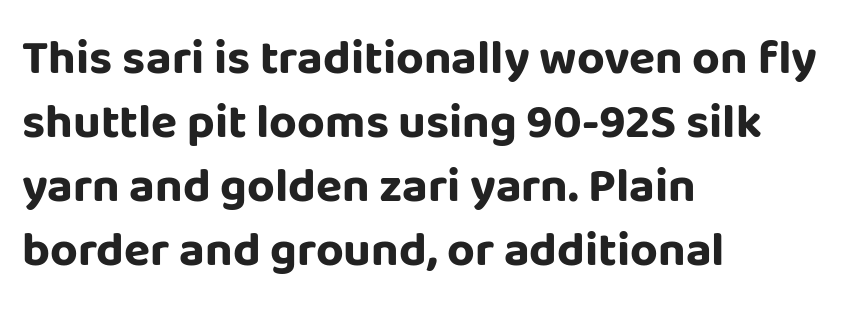
Q: Is the text bold? A: Yes.
Q: Is the text italic (slanted)? A: No, it is upright.
Q: Is the typeface a serif or a sans-serif typeface? A: Sans-serif.
Q: Is the text underlined? A: No.
Q: How is the paragraph aligned? A: Left-aligned.
Q: Is the spacing between letters normal or unusually wide? A: Normal.
Q: Is the spacing between lines tight, normal or loose? A: Normal.
Q: Width (condensed, normal, or wide)? A: Normal.
Q: Stroke contrast? A: Low.
Q: x-height? A: Large.
Q: Monospaced? A: No.
